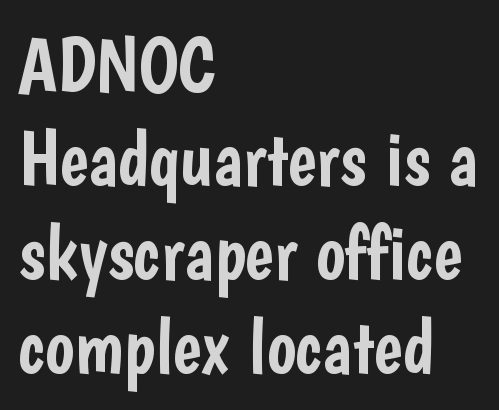
The paragraph has a hard left edge and a soft right edge. This is sans-serif lettering, the kind often seen on screens and signage. This sample has the flowing, uneven cadence of proportional lettering. The words here are not underlined. The lettering holds an erect, upright posture throughout.
